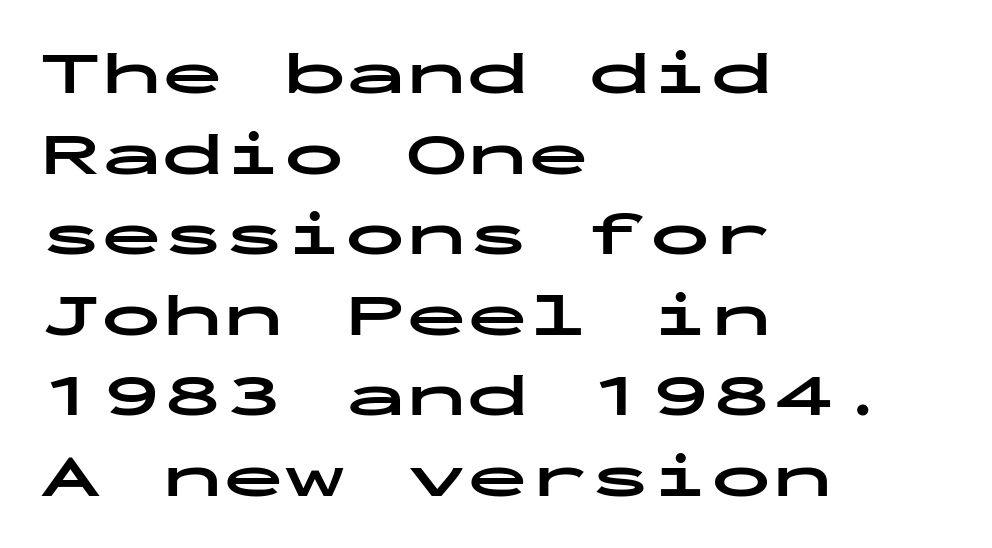
Type style note: lacks serifs. Look at the tracking — it's just the regular setting, nothing added. Nope, not italic — everything's standing straight. Baseline-to-baseline distance is the conventional proportion of letter height. Every character here occupies the same horizontal width, giving the sample a typewriter-like rhythm. The space directly below the letters is spotless.
